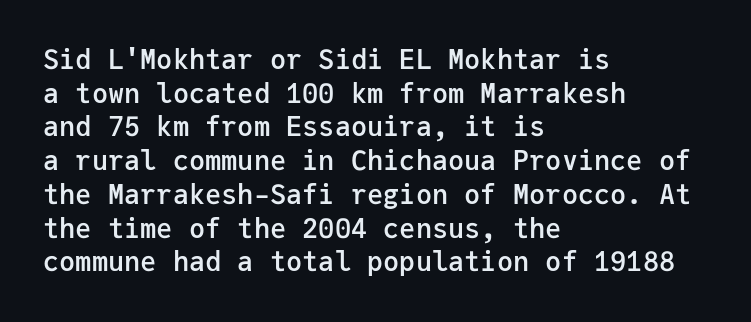
Q: Is the text bold? A: Semi-bold.
Q: Is the text italic (slanted)? A: No, it is upright.
Q: Is the text underlined? A: No.
Q: How is the paragraph aligned? A: Left-aligned.
Q: Is the spacing between letters normal or unusually wide? A: Normal.
Q: Is the spacing between lines tight, normal or loose? A: Normal.
